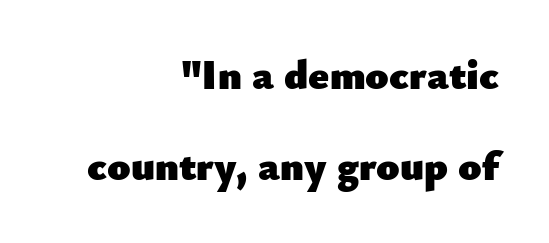
{"serif": "no", "italic": "no", "bold": "yes", "weight": "heavy", "width": "normal", "stroke_contrast": "low", "x_height": "small", "monospaced": "no", "underline": "no", "align": "right", "line_spacing": "loose", "line_spacing_ratio": 2.16, "letter_spacing": "normal", "letter_spacing_em": 0.0, "glyph_px": 42}
